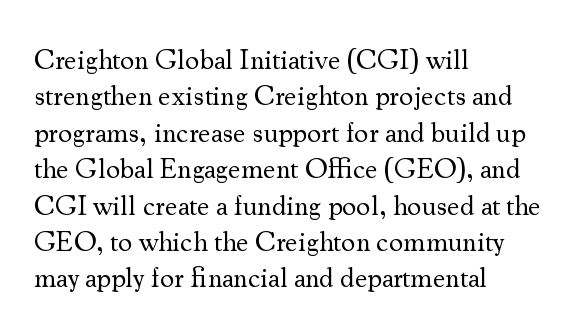
Q: Is the text bold? A: No.
Q: Is the text italic (slanted)? A: No, it is upright.
Q: Is the typeface a serif or a sans-serif typeface? A: Serif.
Q: Is the text underlined? A: No.
Q: How is the paragraph aligned? A: Left-aligned.
Q: Is the spacing between letters normal or unusually wide? A: Normal.
Q: Is the spacing between lines tight, normal or loose? A: Normal.
Q: Width (condensed, normal, or wide)? A: Normal.
Q: Stroke contrast? A: Medium.
Q: x-height? A: Small.
Q: Monospaced? A: No.
